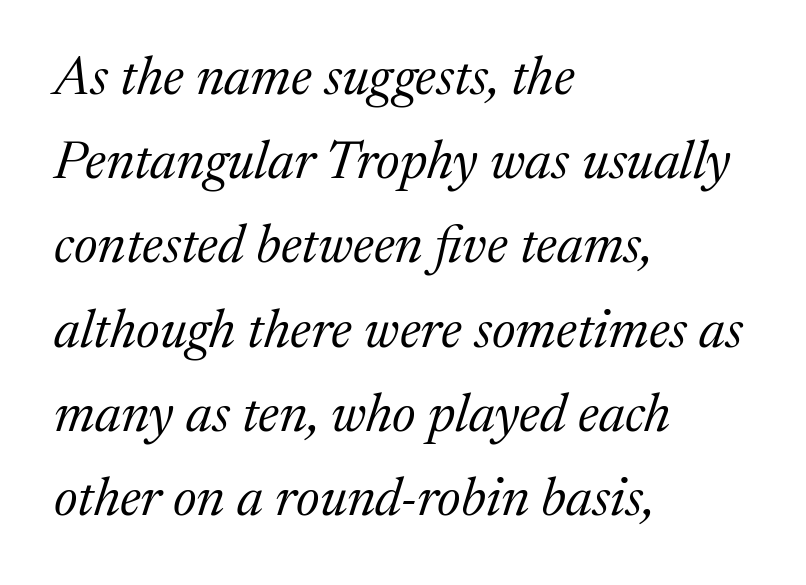
Here the glyphs are tracked normally, forming tight word shapes. Compared with a typical body face, this is equally light or lighter still. Leading matches the norm, producing a regular column. The font's italic variant was chosen for this text.
